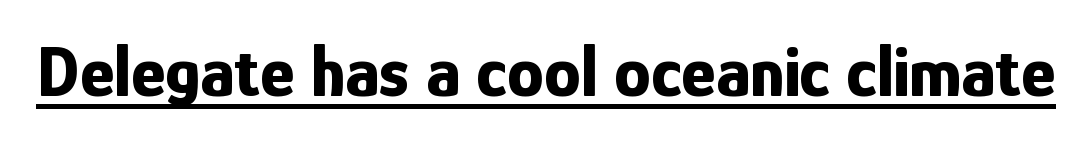
Q: Is the text bold? A: Yes.
Q: Is the text italic (slanted)? A: No, it is upright.
Q: Is the typeface a serif or a sans-serif typeface? A: Sans-serif.
Q: Is the text underlined? A: Yes.
Q: Is the spacing between letters normal or unusually wide? A: Normal.
Q: Width (condensed, normal, or wide)? A: Condensed.
Q: Stroke contrast? A: Low.
Q: x-height? A: Medium.
Q: Monospaced? A: No.
